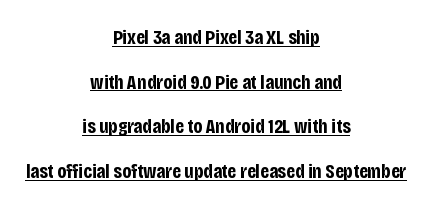
The image shows 20 px bold type, upright; set centered, loose line spacing (2.23x), normal letter spacing, underlined.
